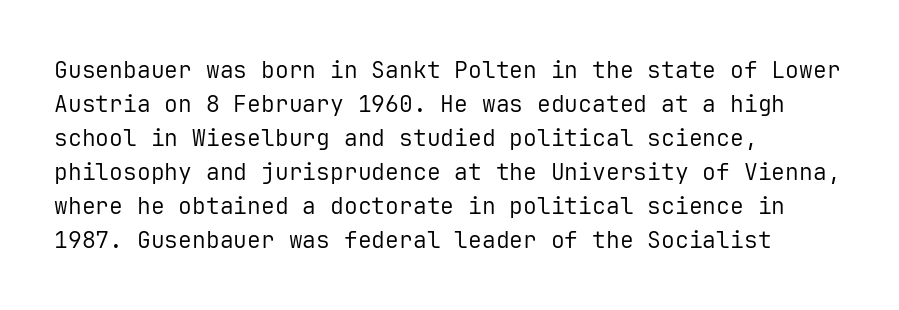
The image shows 23 px text type, upright; set left-aligned, normal line spacing (1.48x), normal letter spacing, not underlined.
